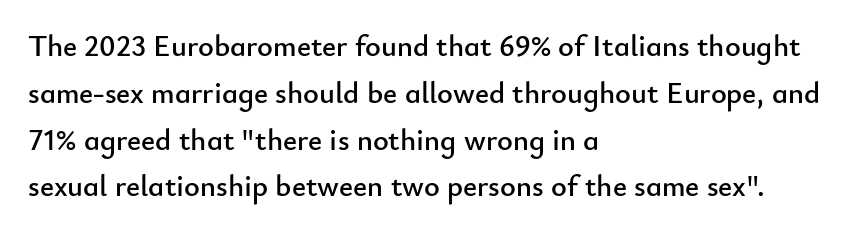
The image shows 30 px sans-serif type, upright; set left-aligned, normal line spacing (1.56x), normal letter spacing, not underlined; low stroke contrast and a small x-height.
